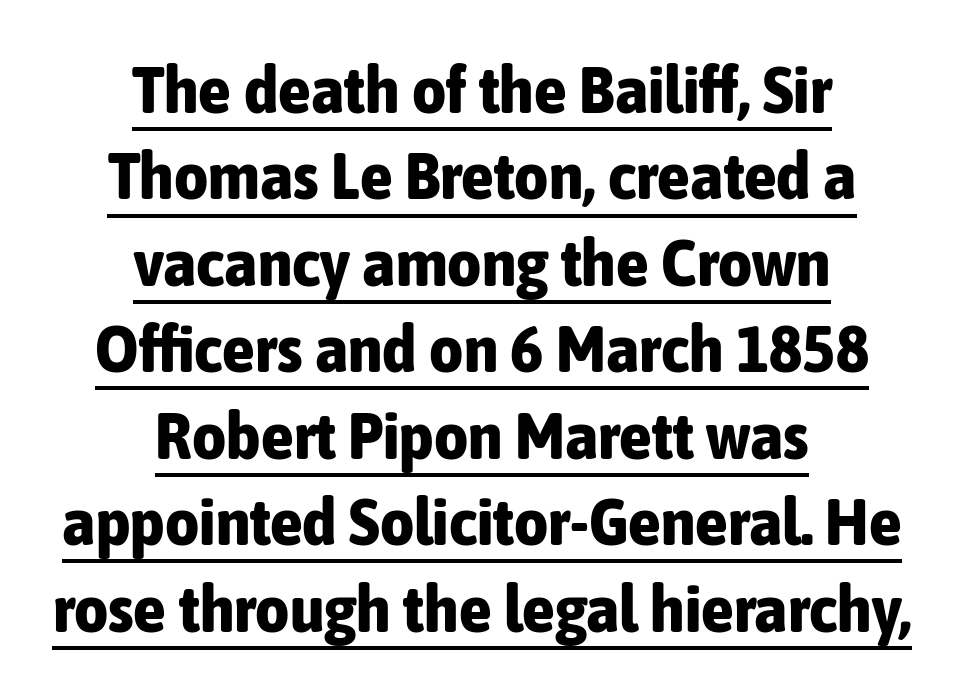
The sample has been set heavy, in full bold. This sample has the flowing, uneven cadence of proportional lettering. Summary of vertical rhythm: regular, with standard interline spacing. If you folded the block vertically in half, each line would mirror itself in length.
